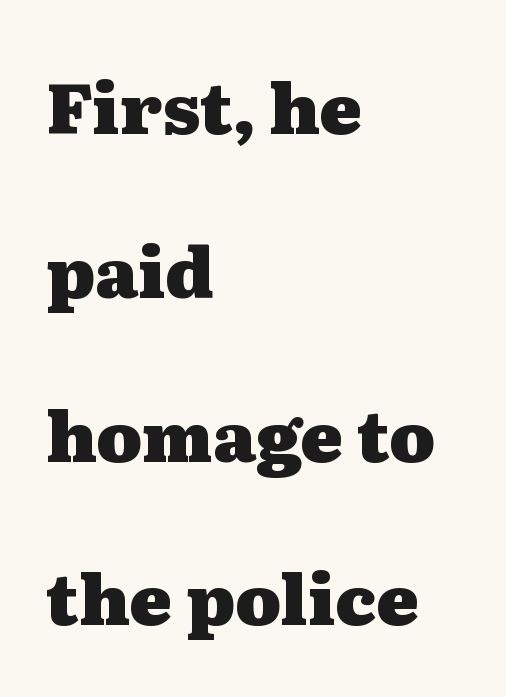
Heavy, bold letterforms. The vertical gap from one line to the next is large. Quick note: not italic, upright. Regarding serifs, this sample has them.
